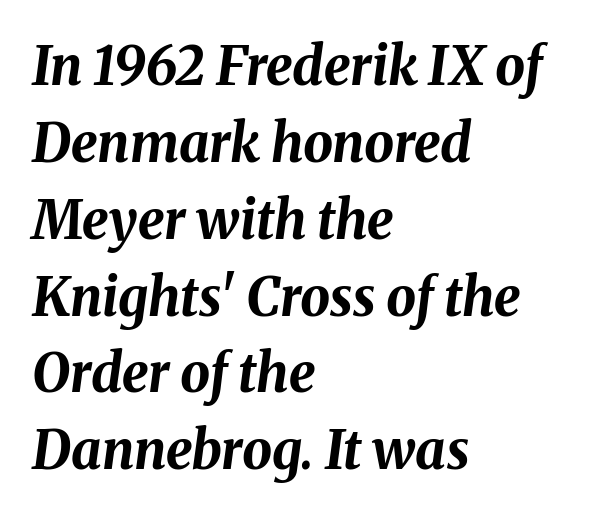
The image shows 53 px bold type, italic (leaning right); set left-aligned, normal line spacing (1.45x), normal letter spacing, not underlined; medium stroke contrast and a medium x-height.
